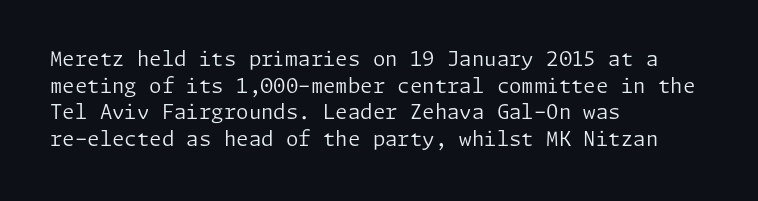
{"italic": "no", "bold": "no", "underline": "no", "align": "left", "line_spacing": "normal", "line_spacing_ratio": 1.33, "letter_spacing": "normal", "letter_spacing_em": 0.0, "glyph_px": 20}
